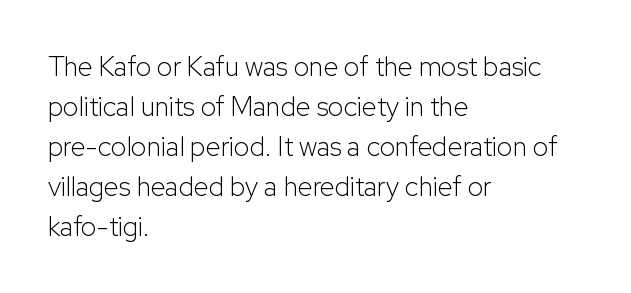
Q: Is the text bold? A: No.
Q: Is the text italic (slanted)? A: No, it is upright.
Q: Is the text underlined? A: No.
Q: How is the paragraph aligned? A: Left-aligned.
Q: Is the spacing between letters normal or unusually wide? A: Normal.
Q: Is the spacing between lines tight, normal or loose? A: Normal.
